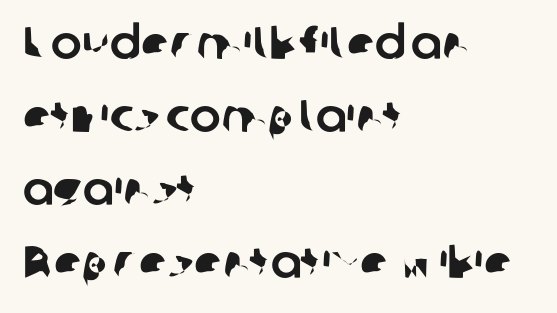
The image shows 46 px sans-serif type; set left-aligned, normal line spacing (1.59x), normal letter spacing, not underlined; low stroke contrast and a medium x-height.
